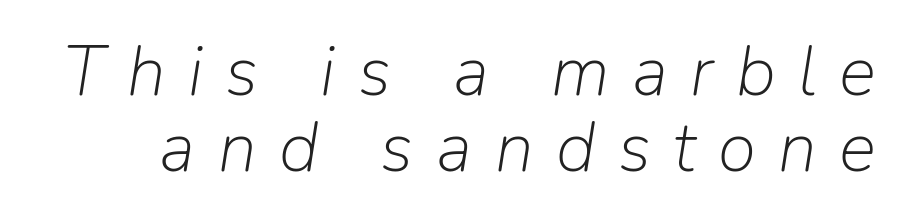
The image shows 70 px light type, italic (leaning right); set tight line spacing (1.08x), unusually wide letter spacing (+0.32 em), not underlined; low stroke contrast and a medium x-height.
